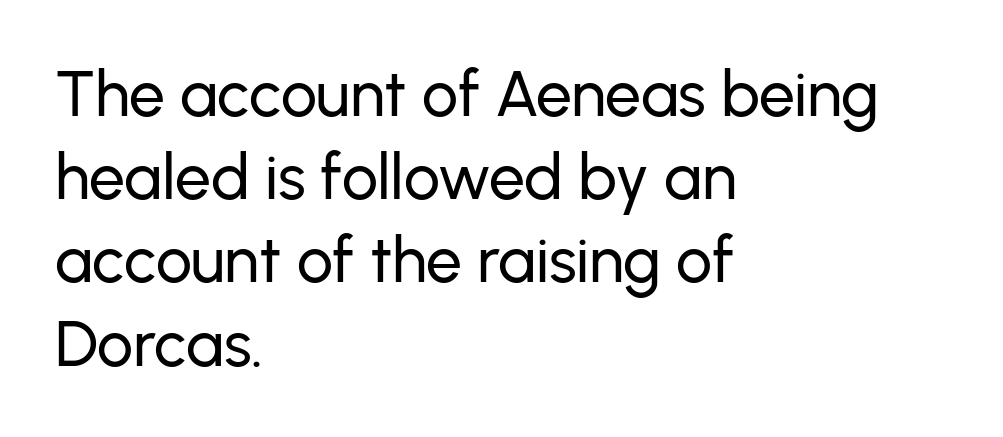
In terms of letterspacing, this is plain default setting. Casual observation: everything's shoved over to the left. Glance below the letters and you will spot only blank space. The letters stand straight up with perfectly vertical stems.
